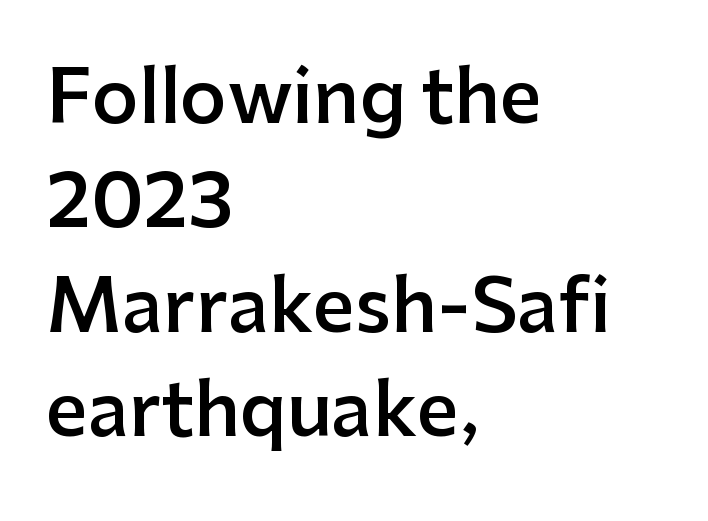
{"serif": "no", "italic": "no", "bold": "semi", "weight": "semibold", "width": "normal", "stroke_contrast": "low", "x_height": "medium", "monospaced": "no", "underline": "no", "align": "left", "line_spacing": "normal", "line_spacing_ratio": 1.43, "letter_spacing": "normal", "letter_spacing_em": 0.0, "glyph_px": 73}
